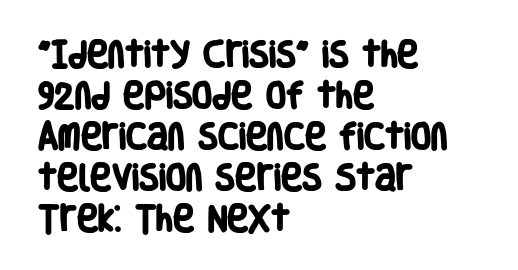
{"serif": "no", "bold": "yes", "weight": "heavy", "width": "condensed", "stroke_contrast": "low", "x_height": "large", "monospaced": "no", "underline": "no", "align": "left", "line_spacing": "normal", "line_spacing_ratio": 1.41, "letter_spacing": "normal", "letter_spacing_em": 0.0, "glyph_px": 29}
